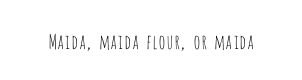
The image shows 20 px text type, upright; set normal letter spacing, not underlined.
